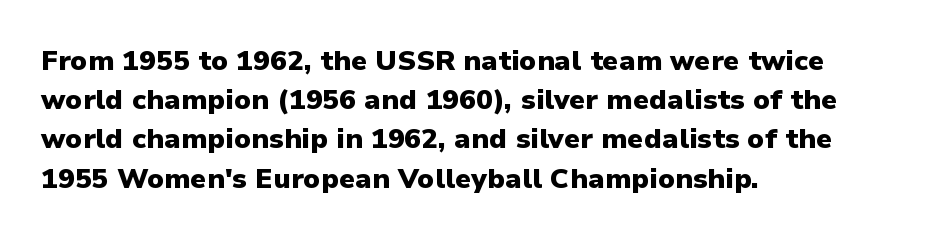
{"serif": "no", "italic": "no", "bold": "yes", "weight": "heavy", "width": "normal", "stroke_contrast": "low", "x_height": "medium", "monospaced": "no", "underline": "no", "align": "left", "line_spacing": "normal", "line_spacing_ratio": 1.4, "letter_spacing": "normal", "letter_spacing_em": 0.0, "glyph_px": 28}
